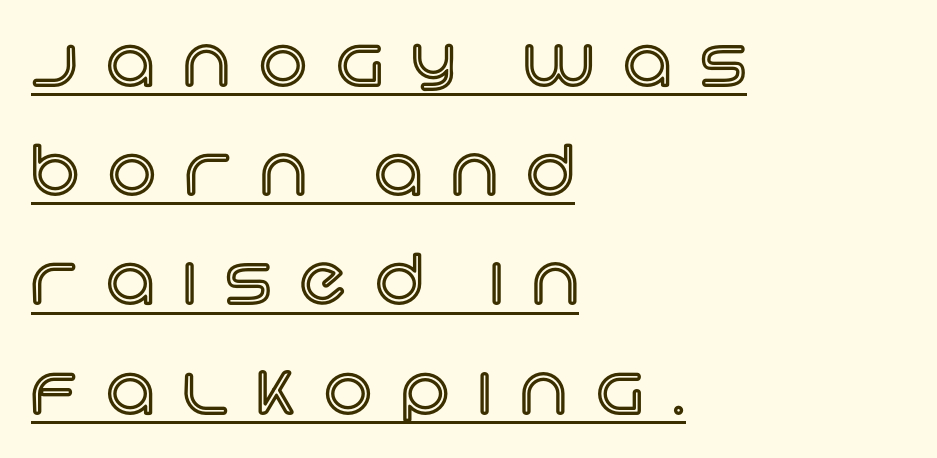
Varying glyph widths throughout — classic text-font behaviour. The passage shown is underscored from start to finish. Substantial extra tracking has been applied to these lines. Leading matches the norm, producing a regular column. Horizontal alignment here is leftward, the default for most running prose.
